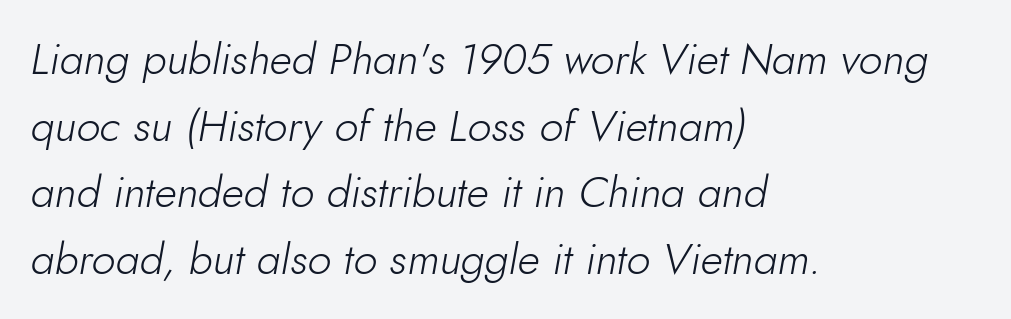
The image shows 43 px light type, italic (leaning right); set left-aligned, normal line spacing (1.55x), normal letter spacing, not underlined; low stroke contrast and a small x-height.
